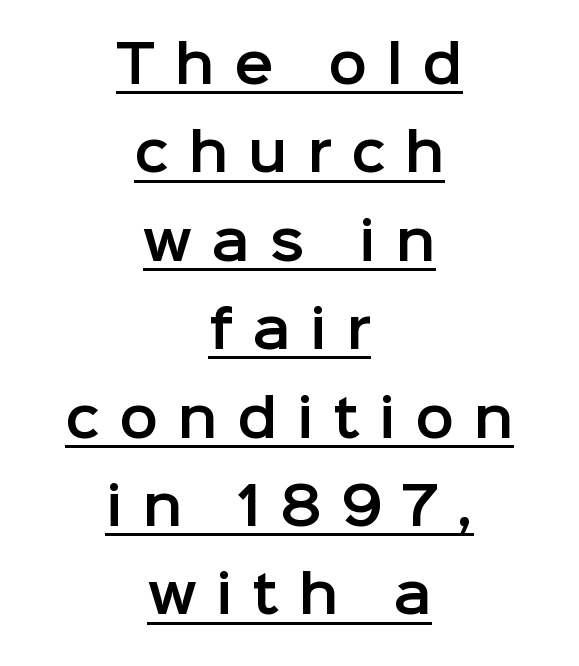
{"serif": "no", "italic": "no", "width": "normal", "stroke_contrast": "low", "x_height": "medium", "monospaced": "no", "underline": "yes", "align": "center", "line_spacing": "normal", "line_spacing_ratio": 1.7, "letter_spacing": "wide", "letter_spacing_em": 0.37, "glyph_px": 52}
